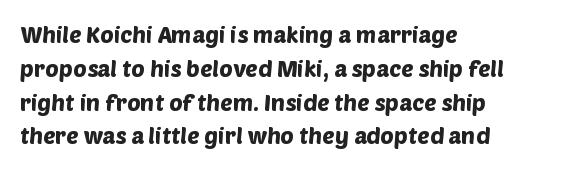
{"underline": "no", "align": "left", "line_spacing": "normal", "line_spacing_ratio": 1.47, "letter_spacing": "normal", "letter_spacing_em": 0.0, "glyph_px": 23}
